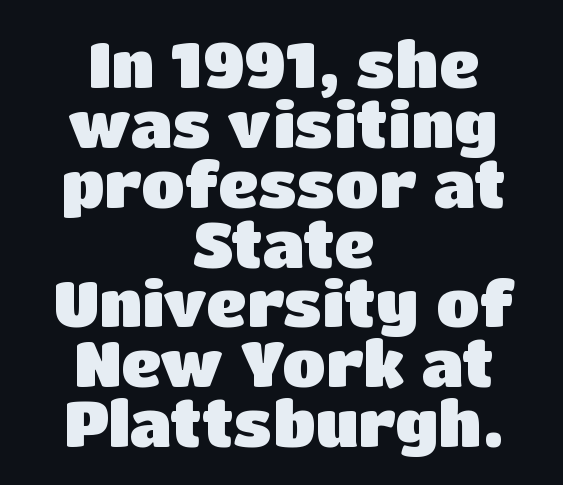
The image shows 63 px heavy sans-serif type, upright; set centered, tight line spacing (0.95x), normal letter spacing, not underlined; low stroke contrast and a large x-height.
